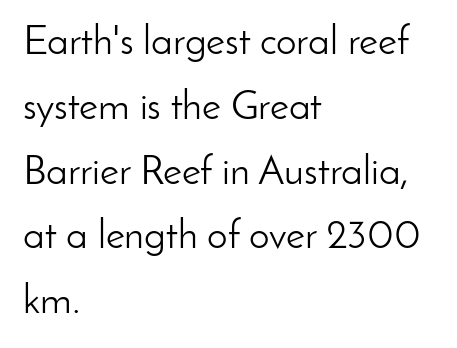
The image shows 41 px light sans-serif type, upright; set left-aligned, normal line spacing (1.58x), normal letter spacing, not underlined; low stroke contrast and a small x-height.
